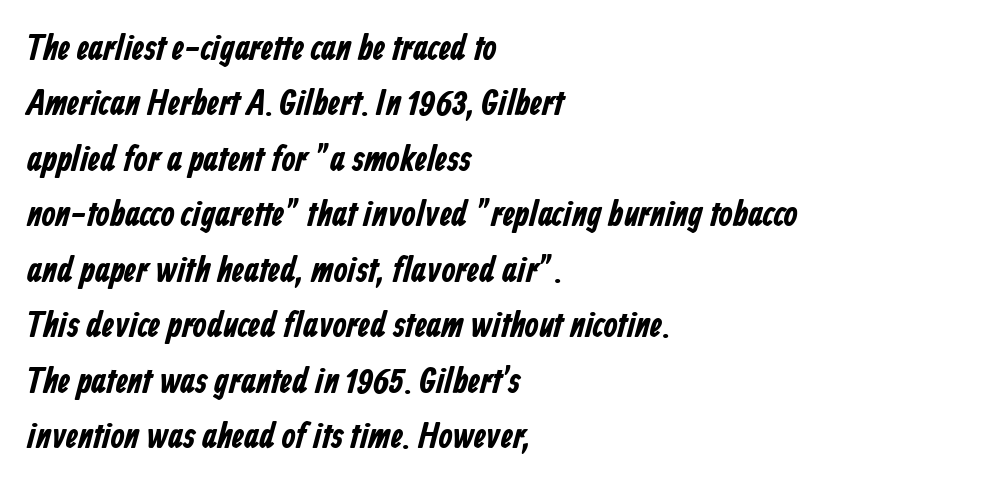
Nobody drew a line under any word here. How are the letters spaced? Ordinarily, with no added tracking. The face used here is proportionally spaced, like ordinary book or web type. Regarding leading, the lines here are spaced in the standard way.
